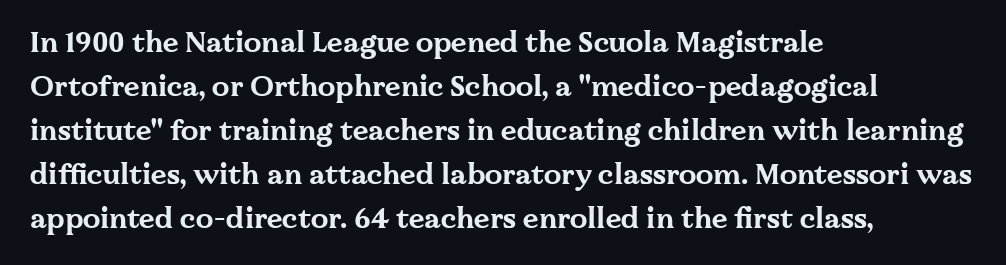
Q: Is the text bold? A: Yes.
Q: Is the text italic (slanted)? A: No, it is upright.
Q: Is the typeface a serif or a sans-serif typeface? A: Serif.
Q: Is the text underlined? A: No.
Q: How is the paragraph aligned? A: Left-aligned.
Q: Is the spacing between letters normal or unusually wide? A: Normal.
Q: Is the spacing between lines tight, normal or loose? A: Normal.
Q: Width (condensed, normal, or wide)? A: Wide.
Q: Stroke contrast? A: Medium.
Q: x-height? A: Medium.
Q: Monospaced? A: No.
